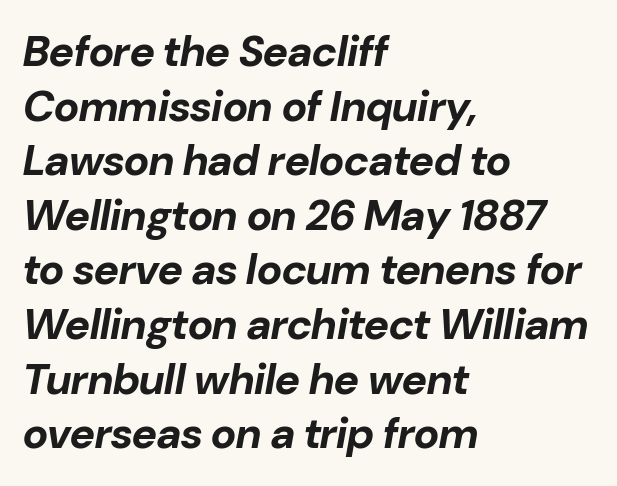
Words appear dense and cohesive because spacing is normal. Looks like regular typesetting: each glyph gets only the width it needs. This is oblique type, the kind used for emphasis or titles. You'd pick this weight for a headline — it's a proper bold. No word sits above an underline.
